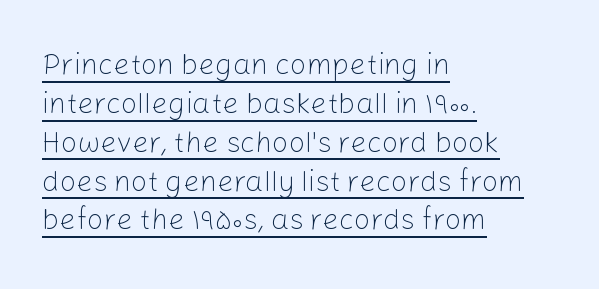
{"serif": "no", "italic": "no", "bold": "no", "weight": "light", "width": "normal", "stroke_contrast": "low", "x_height": "medium", "monospaced": "no", "underline": "yes", "align": "left", "line_spacing": "normal", "line_spacing_ratio": 1.34, "letter_spacing": "normal", "letter_spacing_em": 0.0, "glyph_px": 29}
